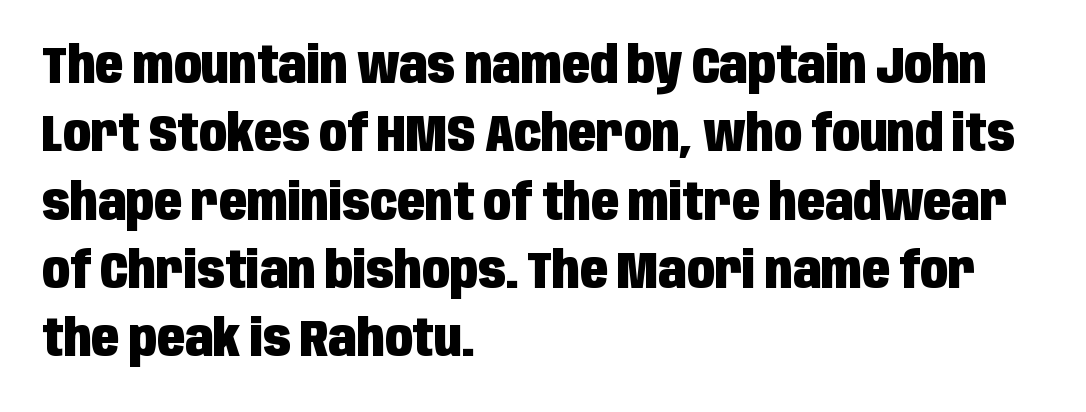
Q: Is the text bold? A: Yes.
Q: Is the text italic (slanted)? A: No, it is upright.
Q: Is the typeface a serif or a sans-serif typeface? A: Sans-serif.
Q: Is the text underlined? A: No.
Q: How is the paragraph aligned? A: Left-aligned.
Q: Is the spacing between letters normal or unusually wide? A: Normal.
Q: Is the spacing between lines tight, normal or loose? A: Normal.
Q: Width (condensed, normal, or wide)? A: Condensed.
Q: Stroke contrast? A: Low.
Q: x-height? A: Large.
Q: Monospaced? A: No.
